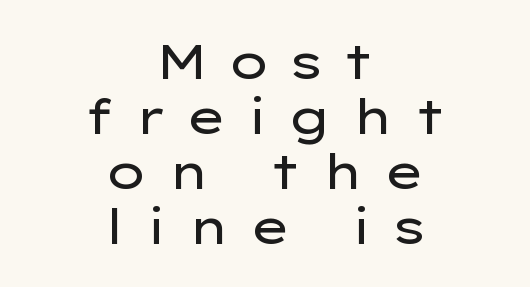
Short note: letters widely spaced. No feet cap the strokes, marking this as sans-serif type. Do the letters lean? They stand straight. Clear beneath every line of the passage. The face used here is proportionally spaced, like ordinary book or web type.
